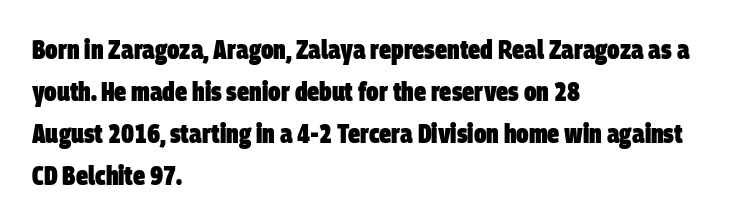
Q: Is the text bold? A: Yes.
Q: Is the text underlined? A: No.
Q: How is the paragraph aligned? A: Left-aligned.
Q: Is the spacing between letters normal or unusually wide? A: Normal.
Q: Is the spacing between lines tight, normal or loose? A: Normal.
